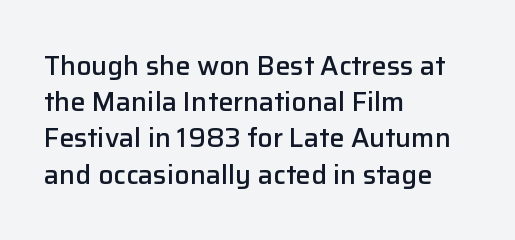
Nobody touched the tracking dial on this one. Its strokes are somewhat broadened, the hallmark of semibold type. Reading down the column, the eye jumps a familiar distance to each next line. Decoration check: the copy has no underline. The paragraph has a hard left edge and a soft right edge. Does the lettering tilt? It doesn't — this is upright.
